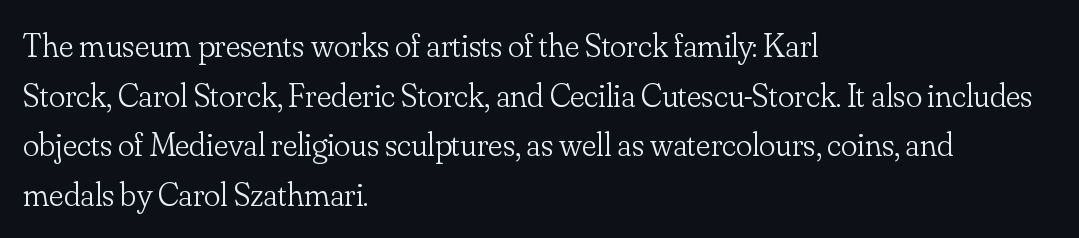
The image shows 34 px light serif type, upright; set left-aligned, normal line spacing (1.46x), normal letter spacing, not underlined; low stroke contrast and a small x-height.
